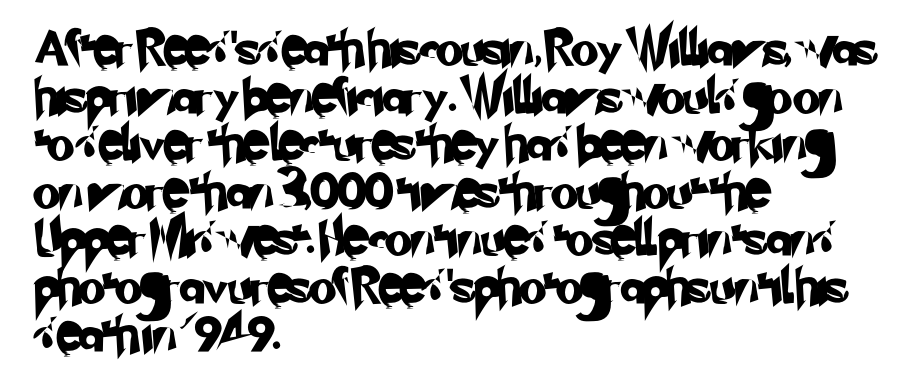
{"serif": "no", "width": "normal", "stroke_contrast": "low", "x_height": "small", "monospaced": "no", "underline": "no", "align": "left", "line_spacing": "normal", "line_spacing_ratio": 1.36, "letter_spacing": "normal", "letter_spacing_em": 0.0, "glyph_px": 35}
